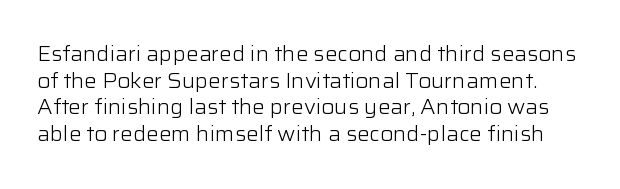
No heavy texture on the line: the type isn't bold. Just letters on the line, the space beneath them empty. The letterforms sit shoulder to shoulder at normal distance. The letters stand upright; this is a roman face. Compared with typical paragraphs, the rows here are spaced about the same.
